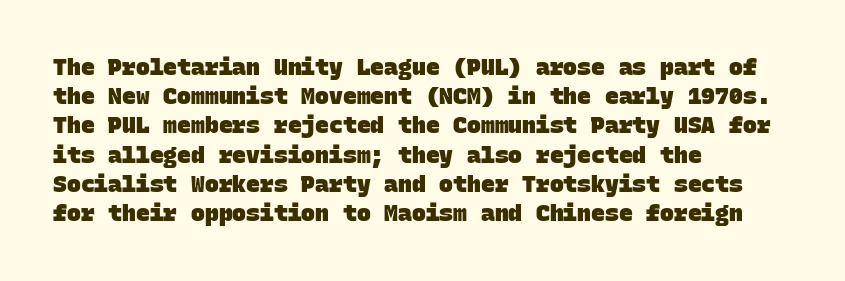
The image shows 23 px bold type; set left-aligned, normal line spacing (1.27x), normal letter spacing, not underlined.
